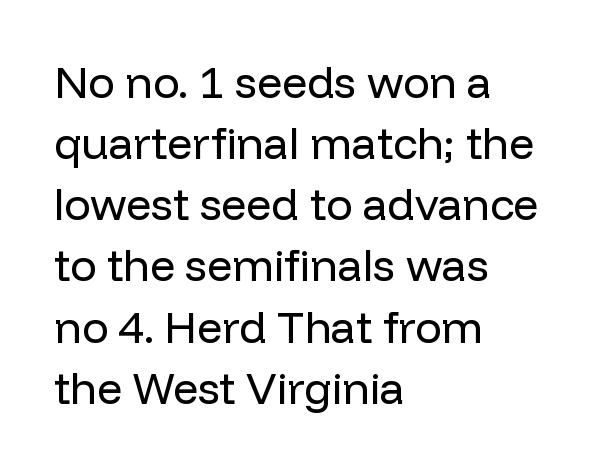
The image shows 44 px regular-weight sans-serif type, upright; set left-aligned, normal line spacing (1.39x), normal letter spacing, not underlined; low stroke contrast and a medium x-height.
